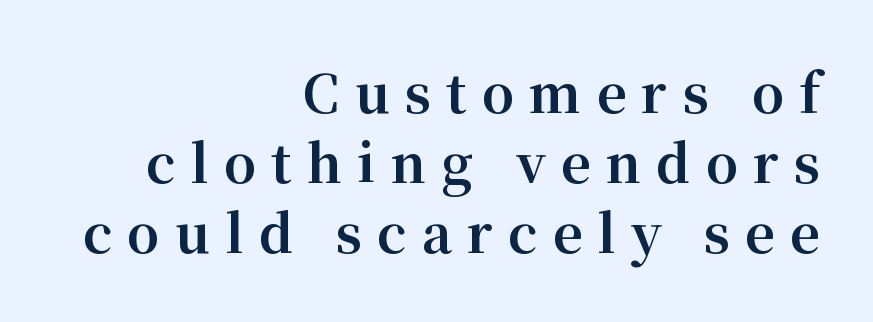
The image shows 52 px bold serif type, upright; set right-aligned, normal line spacing (1.35x), unusually wide letter spacing (+0.29 em), not underlined; medium stroke contrast and a medium x-height.
